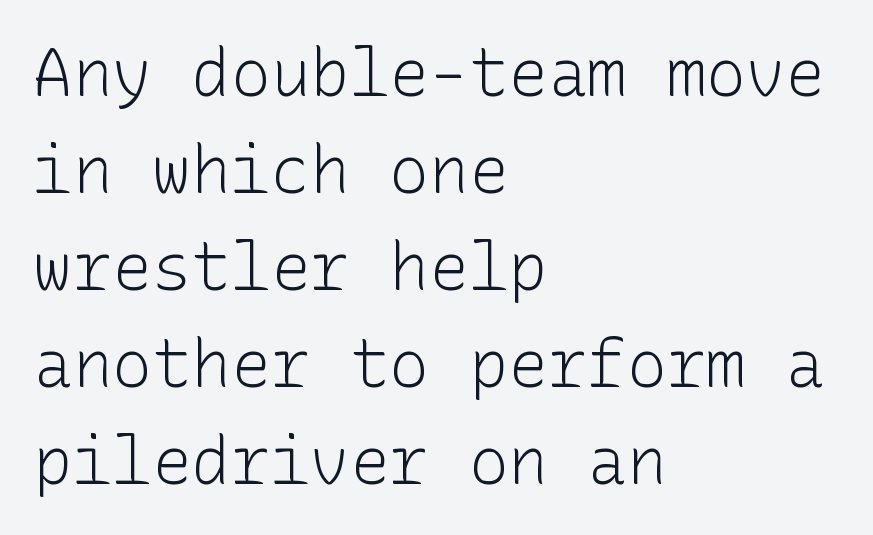
The image shows 66 px light sans-serif type, upright; set left-aligned, normal line spacing (1.47x), normal letter spacing, not underlined; low stroke contrast and a medium x-height.
